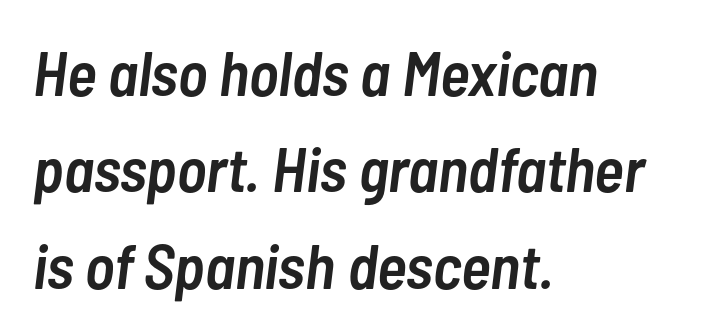
The space between consecutive lines is moderate. The strokes are fattened partway — semibold, not bold. Is this a fixed-width face? No — the glyphs have proportional, varying widths. Designer's note — italics engaged.
